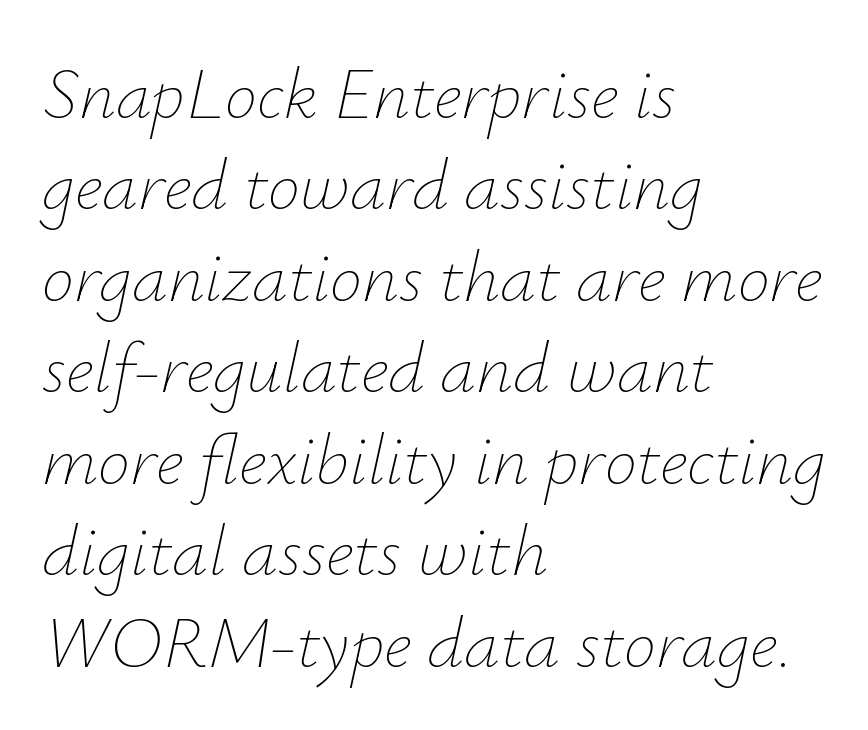
The image shows 72 px thin type, italic (leaning right); set left-aligned, normal line spacing (1.27x), normal letter spacing, not underlined; low stroke contrast and a small x-height.
